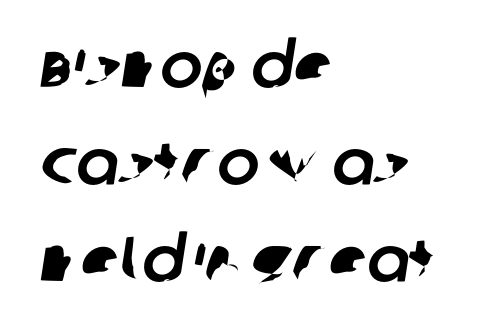
{"serif": "no", "width": "normal", "stroke_contrast": "low", "x_height": "large", "monospaced": "no", "underline": "no", "align": "left", "line_spacing": "normal", "line_spacing_ratio": 1.54, "letter_spacing": "normal", "letter_spacing_em": 0.0, "glyph_px": 63}
